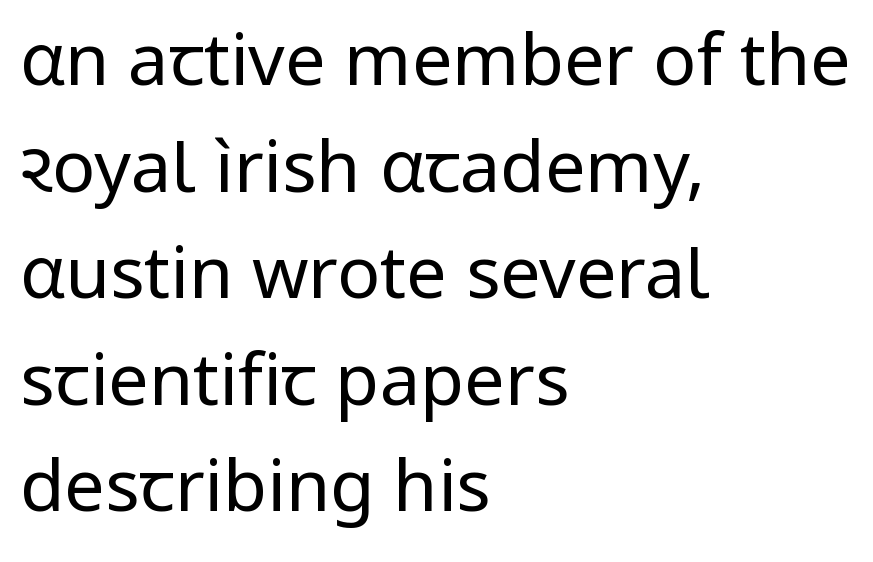
{"serif": "no", "italic": "no", "bold": "no", "weight": "regular", "width": "normal", "stroke_contrast": "low", "x_height": "medium", "monospaced": "no", "underline": "no", "align": "left", "line_spacing": "normal", "line_spacing_ratio": 1.48, "letter_spacing": "normal", "letter_spacing_em": 0.0, "glyph_px": 72}
